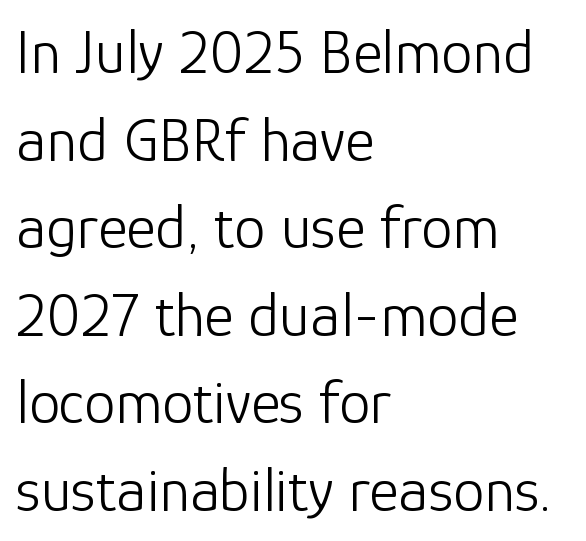
Q: Is the text bold? A: No.
Q: Is the text italic (slanted)? A: No, it is upright.
Q: Is the typeface a serif or a sans-serif typeface? A: Sans-serif.
Q: Is the text underlined? A: No.
Q: How is the paragraph aligned? A: Left-aligned.
Q: Is the spacing between letters normal or unusually wide? A: Normal.
Q: Is the spacing between lines tight, normal or loose? A: Normal.
Q: Width (condensed, normal, or wide)? A: Normal.
Q: Stroke contrast? A: Low.
Q: x-height? A: Medium.
Q: Monospaced? A: No.
